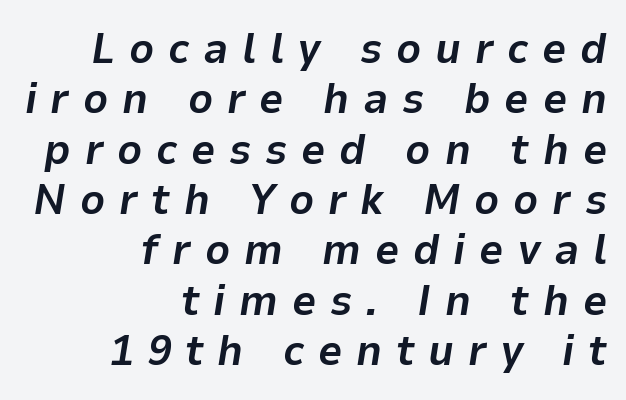
Here the designer chose a conventional face with non-uniform glyph widths. Its strokes are broad and dark, the hallmark of bold type. Slanted lettering throughout. Letter spacing: wide. Horizontally, the lines are justified to the trailing edge only.
